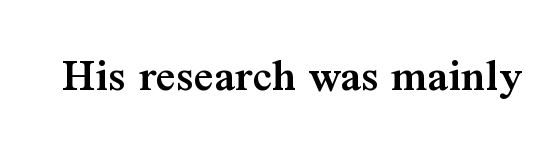
The image shows 48 px semibold serif type, upright; set normal letter spacing, not underlined; medium stroke contrast and a medium x-height.
